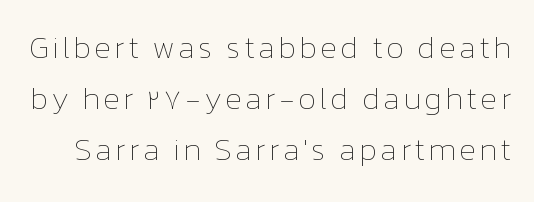
Stems here are at most as thick as an everyday book face. Varying glyph widths throughout — classic text-font behaviour. Rule under the text: the space is simply empty. The lettering holds an erect, upright posture throughout. Evenly set lines give the paragraph a standard silhouette.
